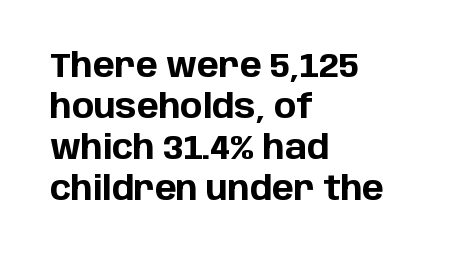
The glyphs are unaccompanied by any horizontal stroke below them. Heavy-handed strokes throughout: this text is bold. Every row of glyphs begins at an identical x-position on the left. Font category for this specimen: sans-serif. The passage shown is typed in a proportional face where columns would drift.
